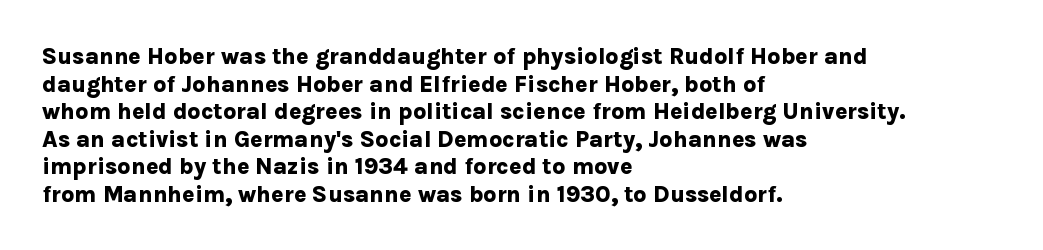
Q: Is the text bold? A: Yes.
Q: Is the text italic (slanted)? A: No, it is upright.
Q: Is the text underlined? A: No.
Q: How is the paragraph aligned? A: Left-aligned.
Q: Is the spacing between letters normal or unusually wide? A: Normal.
